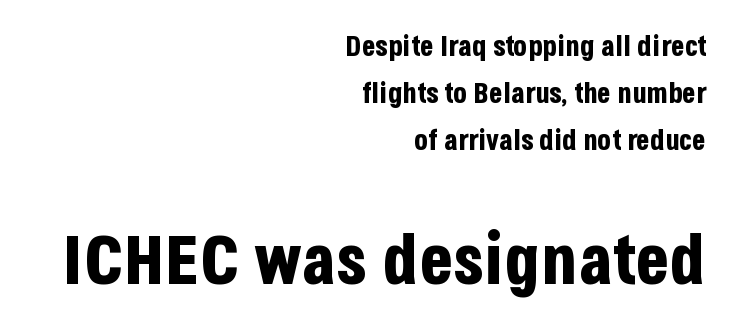
Q: Is the text bold? A: Yes.
Q: Is the text italic (slanted)? A: No, it is upright.
Q: Is the typeface a serif or a sans-serif typeface? A: Sans-serif.
Q: Is the text underlined? A: No.
Q: How is the paragraph aligned? A: Right-aligned.
Q: Is the spacing between letters normal or unusually wide? A: Normal.
Q: Is the spacing between lines tight, normal or loose? A: Normal.
Q: Which block of text is set in a larger size, the first (top) or the second (bottom)? A: The second (bottom) one.
Q: Width (condensed, normal, or wide)? A: Condensed.
Q: Stroke contrast? A: Low.
Q: x-height? A: Large.
Q: Monospaced? A: No.
